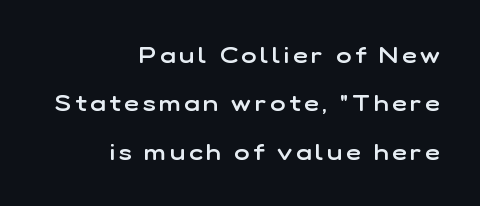
Q: Is the text bold? A: Semi-bold.
Q: Is the text italic (slanted)? A: No, it is upright.
Q: Is the text underlined? A: No.
Q: How is the paragraph aligned? A: Right-aligned.
Q: Is the spacing between lines tight, normal or loose? A: Loose.
